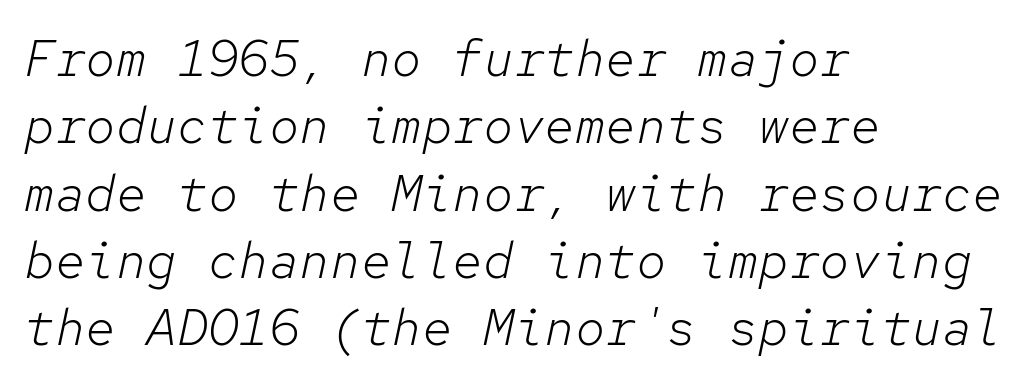
{"italic": "yes", "lean": "right", "slant_degrees": 12, "bold": "no", "weight": "light", "width": "normal", "stroke_contrast": "low", "x_height": "medium", "monospaced": "yes", "underline": "no", "align": "left", "line_spacing": "normal", "line_spacing_ratio": 1.32, "letter_spacing": "normal", "letter_spacing_em": 0.0, "glyph_px": 51}
